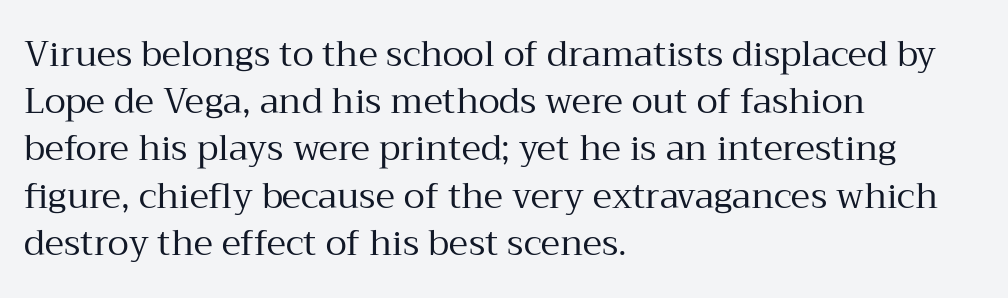
{"serif": "yes", "italic": "no", "bold": "no", "weight": "regular", "width": "normal", "stroke_contrast": "medium", "x_height": "medium", "monospaced": "no", "underline": "no", "align": "left", "line_spacing": "normal", "line_spacing_ratio": 1.35, "letter_spacing": "normal", "letter_spacing_em": 0.0, "glyph_px": 35}
